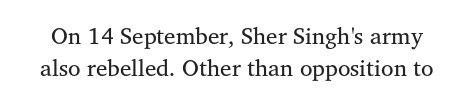
Q: Is the text bold? A: No.
Q: Is the text italic (slanted)? A: No, it is upright.
Q: Is the text underlined? A: No.
Q: Is the spacing between letters normal or unusually wide? A: Normal.
Q: Is the spacing between lines tight, normal or loose? A: Normal.
